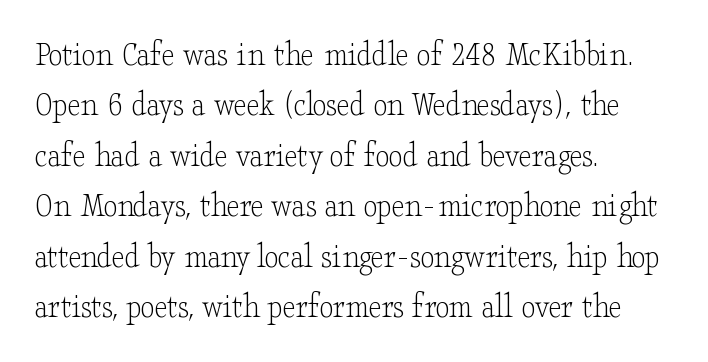
The image shows 35 px light, wide serif type, upright; set left-aligned, normal line spacing (1.44x), normal letter spacing, not underlined; low stroke contrast and a small x-height.
